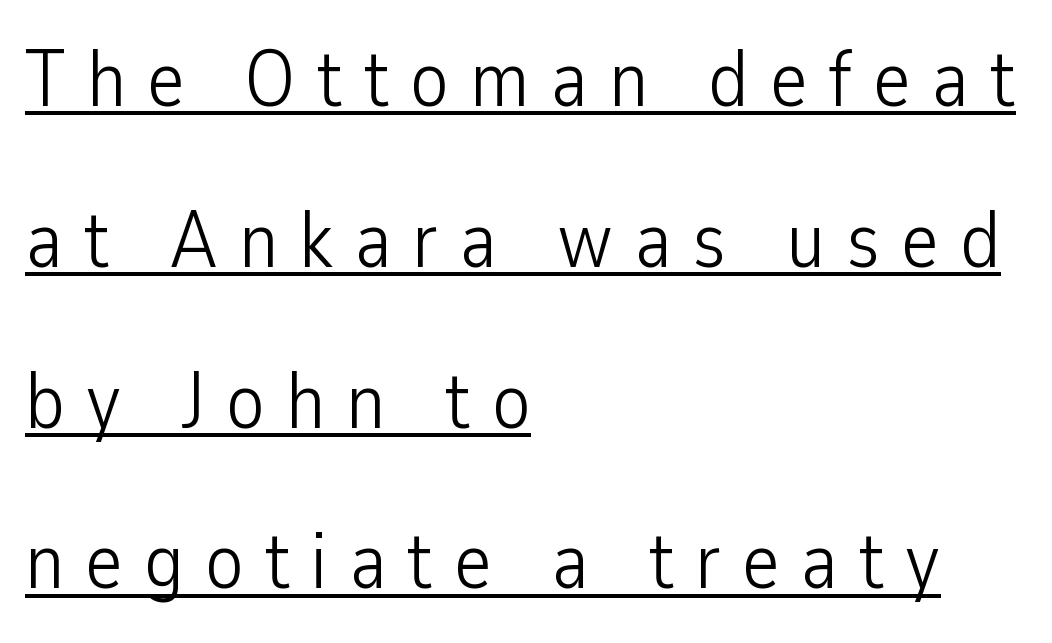
The image shows 80 px light, condensed sans-serif type, upright; set left-aligned, loose line spacing (2.01x), unusually wide letter spacing (+0.26 em), underlined; low stroke contrast and a medium x-height.
